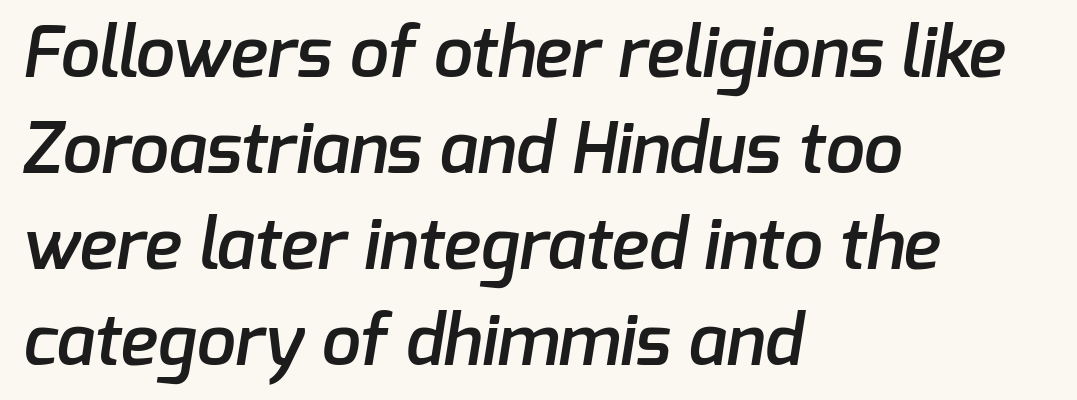
Letterform terminals end flat and unadorned throughout the passage. The passage shown is semibold, sitting just below true bold. The setting favours the left margin, as ordinary paragraphs usually do. Each new line begins a customary step beneath the previous one. Think of a printed novel: that variable character pitch is what you see here.
